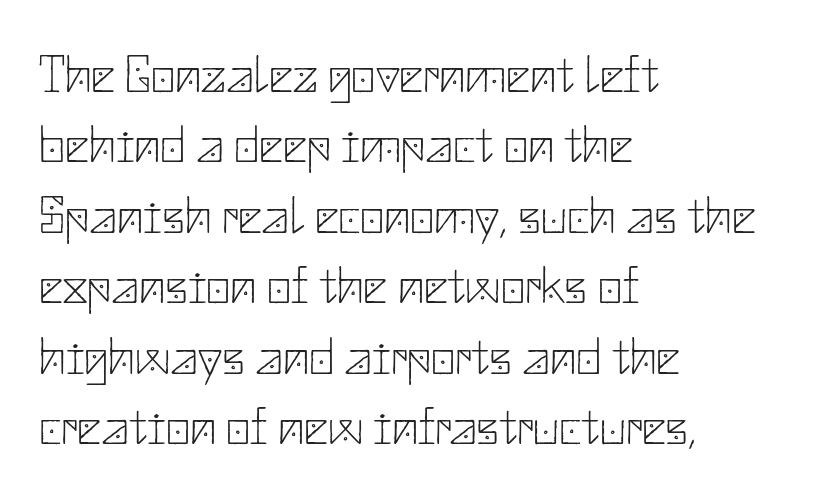
Words appear dense and cohesive because spacing is normal. Notice how the stems are strictly vertical — no italics here. To sum up the face: it is a sans, with no serifs. How would I describe the line gaps? Plain and ordinary. Leftover space on each line is placed entirely after the last word. This is not heavy type; no bold has been used.
